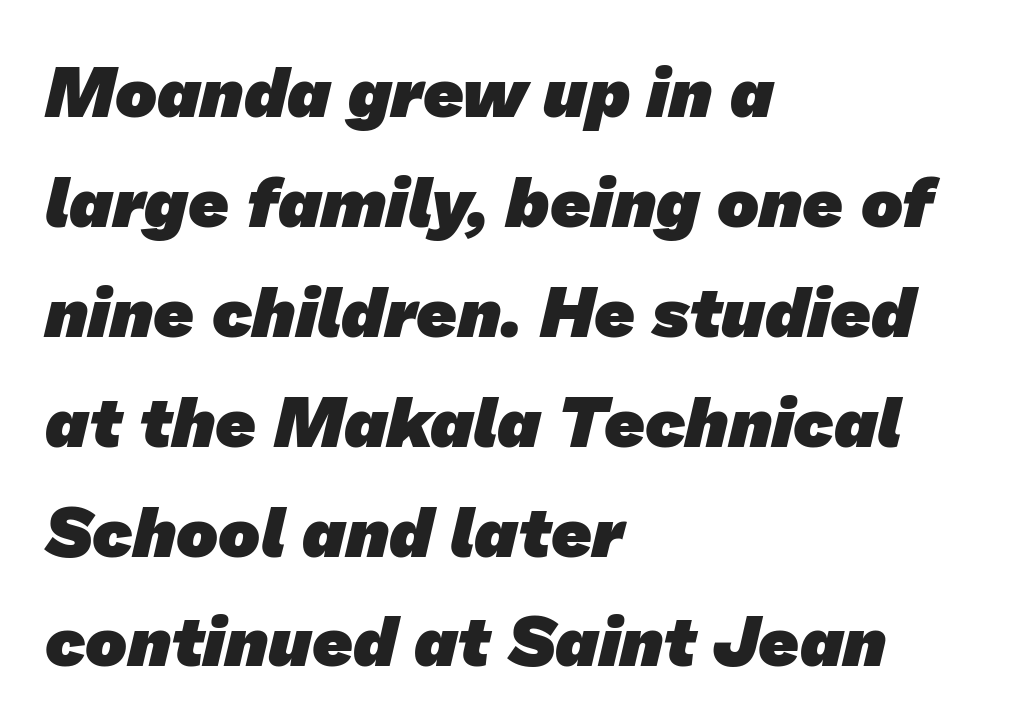
{"serif": "no", "bold": "yes", "weight": "heavy", "width": "normal", "stroke_contrast": "low", "x_height": "medium", "monospaced": "no", "underline": "no", "align": "left", "line_spacing": "normal", "line_spacing_ratio": 1.57, "letter_spacing": "normal", "letter_spacing_em": 0.0, "glyph_px": 70}
